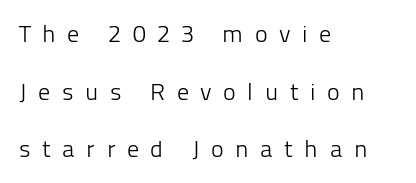
Q: Is the text bold? A: No.
Q: Is the text italic (slanted)? A: No, it is upright.
Q: Is the text underlined? A: No.
Q: How is the paragraph aligned? A: Left-aligned.
Q: Is the spacing between letters normal or unusually wide? A: Unusually wide.
Q: Is the spacing between lines tight, normal or loose? A: Loose.
